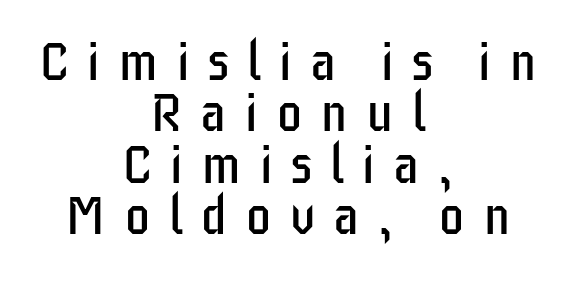
The image shows 53 px regular-weight, condensed sans-serif type, upright; set centered, tight line spacing (0.97x), unusually wide letter spacing (+0.33 em), not underlined; low stroke contrast and a large x-height.
